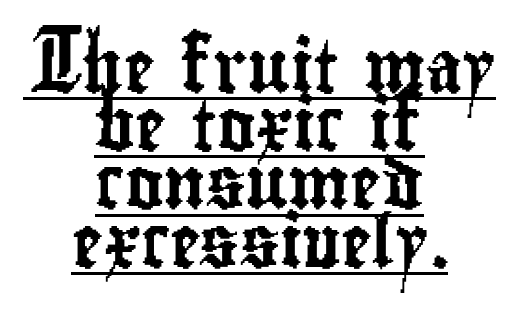
Q: Is the text italic (slanted)? A: No, it is upright.
Q: Is the typeface a serif or a sans-serif typeface? A: Sans-serif.
Q: Is the text underlined? A: Yes.
Q: How is the paragraph aligned? A: Centered.
Q: Is the spacing between letters normal or unusually wide? A: Normal.
Q: Is the spacing between lines tight, normal or loose? A: Tight.
Q: Width (condensed, normal, or wide)? A: Condensed.
Q: Stroke contrast? A: Low.
Q: x-height? A: Small.
Q: Monospaced? A: No.
